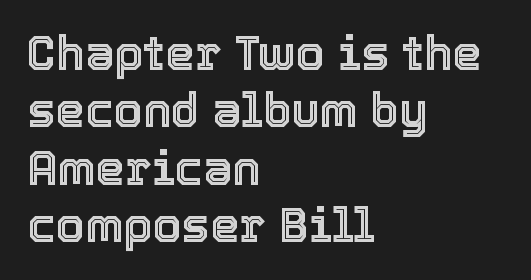
{"italic": "no", "width": "normal", "x_height": "medium", "monospaced": "no", "underline": "no", "align": "left", "line_spacing_ratio": 1.22, "letter_spacing": "normal", "letter_spacing_em": 0.0, "glyph_px": 47}
